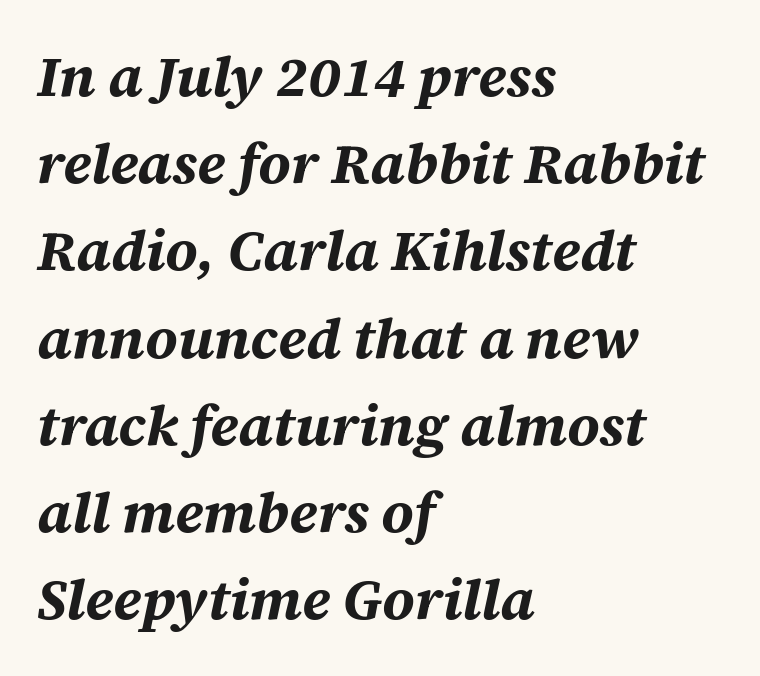
The image shows 57 px bold type, italic (leaning right); set left-aligned, normal line spacing (1.53x), normal letter spacing, not underlined; medium stroke contrast and a large x-height.
